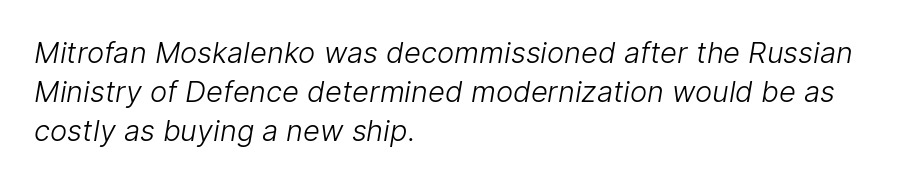
The image shows 29 px light sans-serif type; set left-aligned, normal line spacing (1.35x), normal letter spacing, not underlined; low stroke contrast and a medium x-height.
